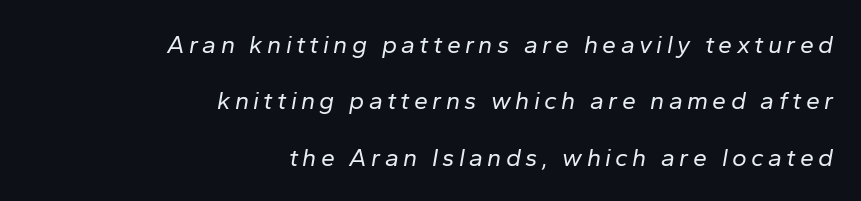
Q: Is the text bold? A: No.
Q: Is the text italic (slanted)? A: Yes, it leans right by about 10 degrees.
Q: Is the text underlined? A: No.
Q: How is the paragraph aligned? A: Right-aligned.
Q: Is the spacing between lines tight, normal or loose? A: Loose.
